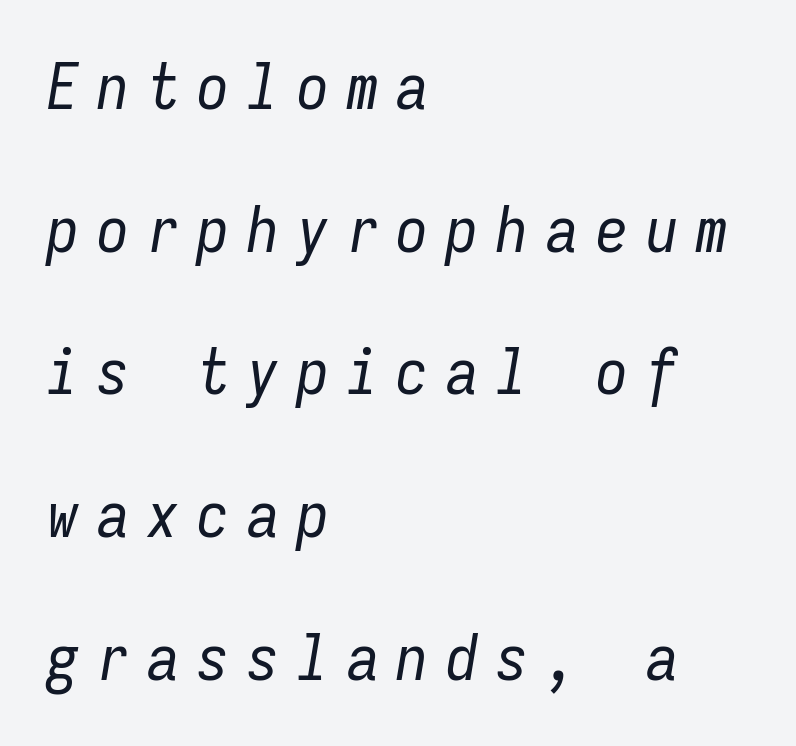
{"italic": "yes", "lean": "right", "slant_degrees": 9, "bold": "no", "weight": "regular", "width": "condensed", "stroke_contrast": "low", "x_height": "medium", "monospaced": "yes", "underline": "no", "align": "left", "line_spacing": "loose", "line_spacing_ratio": 2.23, "letter_spacing": "wide", "letter_spacing_em": 0.28, "glyph_px": 64}
